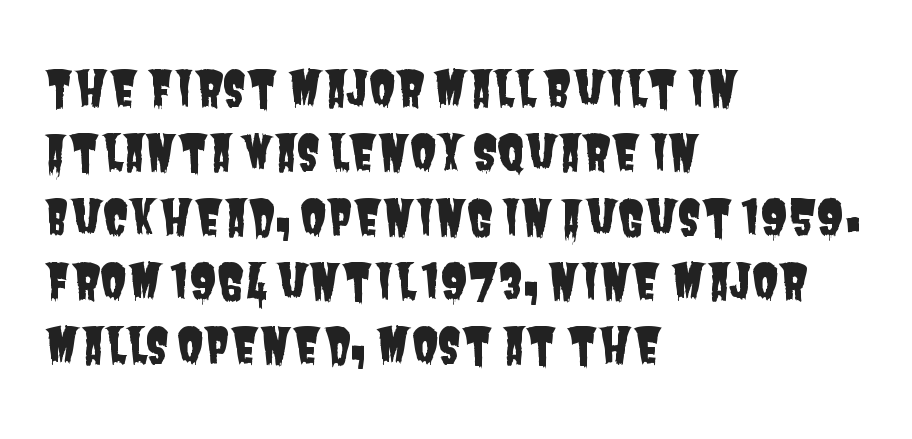
{"serif": "no", "width": "condensed", "stroke_contrast": "low", "x_height": "large", "monospaced": "no", "underline": "no", "align": "left", "line_spacing": "normal", "line_spacing_ratio": 1.34, "letter_spacing": "normal", "letter_spacing_em": 0.0, "glyph_px": 48}
